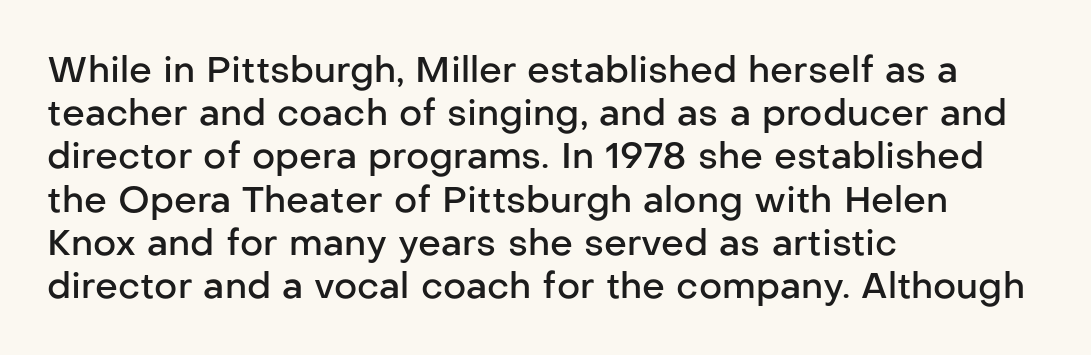
{"serif": "no", "italic": "no", "bold": "semi", "weight": "semibold", "width": "normal", "stroke_contrast": "low", "x_height": "medium", "monospaced": "no", "underline": "no", "align": "left", "line_spacing_ratio": 1.2, "letter_spacing": "normal", "letter_spacing_em": 0.0, "glyph_px": 36}
